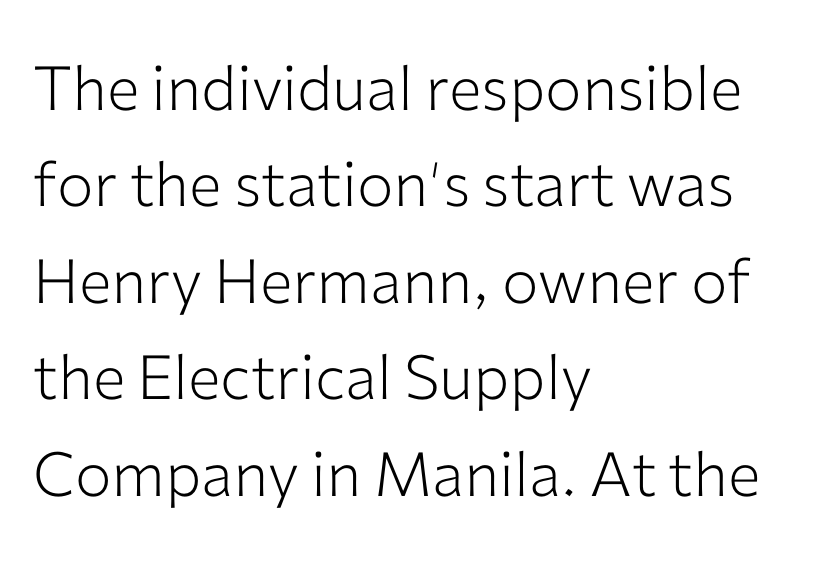
Q: Is the text bold? A: No.
Q: Is the text italic (slanted)? A: No, it is upright.
Q: Is the typeface a serif or a sans-serif typeface? A: Sans-serif.
Q: Is the text underlined? A: No.
Q: How is the paragraph aligned? A: Left-aligned.
Q: Is the spacing between letters normal or unusually wide? A: Normal.
Q: Is the spacing between lines tight, normal or loose? A: Normal.
Q: Width (condensed, normal, or wide)? A: Normal.
Q: Stroke contrast? A: Low.
Q: x-height? A: Medium.
Q: Monospaced? A: No.
